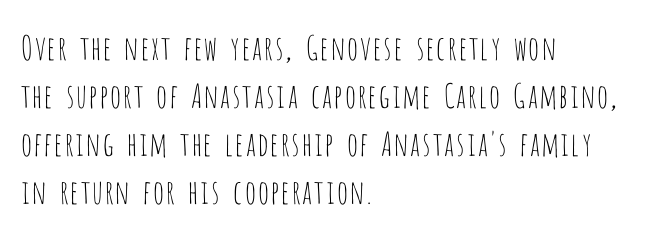
The image shows 33 px thin, condensed sans-serif type, upright; set left-aligned, normal line spacing (1.45x), normal letter spacing, not underlined; low stroke contrast and a large x-height.
